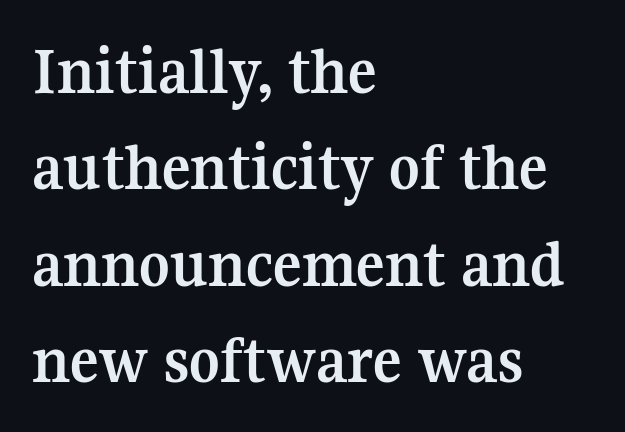
{"serif": "yes", "italic": "no", "bold": "yes", "weight": "semibold", "width": "normal", "stroke_contrast": "medium", "x_height": "medium", "monospaced": "no", "underline": "no", "align": "left", "line_spacing": "normal", "line_spacing_ratio": 1.44, "letter_spacing": "normal", "letter_spacing_em": 0.0, "glyph_px": 67}
